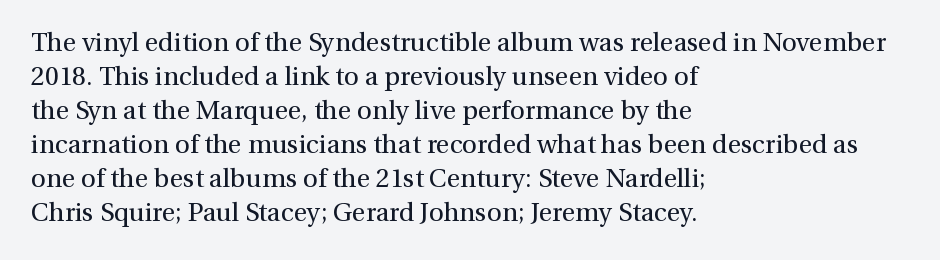
{"italic": "no", "bold": "no", "underline": "no", "align": "left", "line_spacing": "normal", "line_spacing_ratio": 1.31, "letter_spacing": "normal", "letter_spacing_em": 0.0, "glyph_px": 26}
